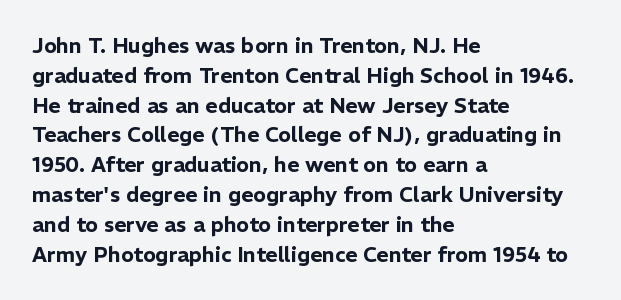
Q: Is the text italic (slanted)? A: No, it is upright.
Q: Is the text underlined? A: No.
Q: How is the paragraph aligned? A: Left-aligned.
Q: Is the spacing between letters normal or unusually wide? A: Normal.
Q: Is the spacing between lines tight, normal or loose? A: Normal.
